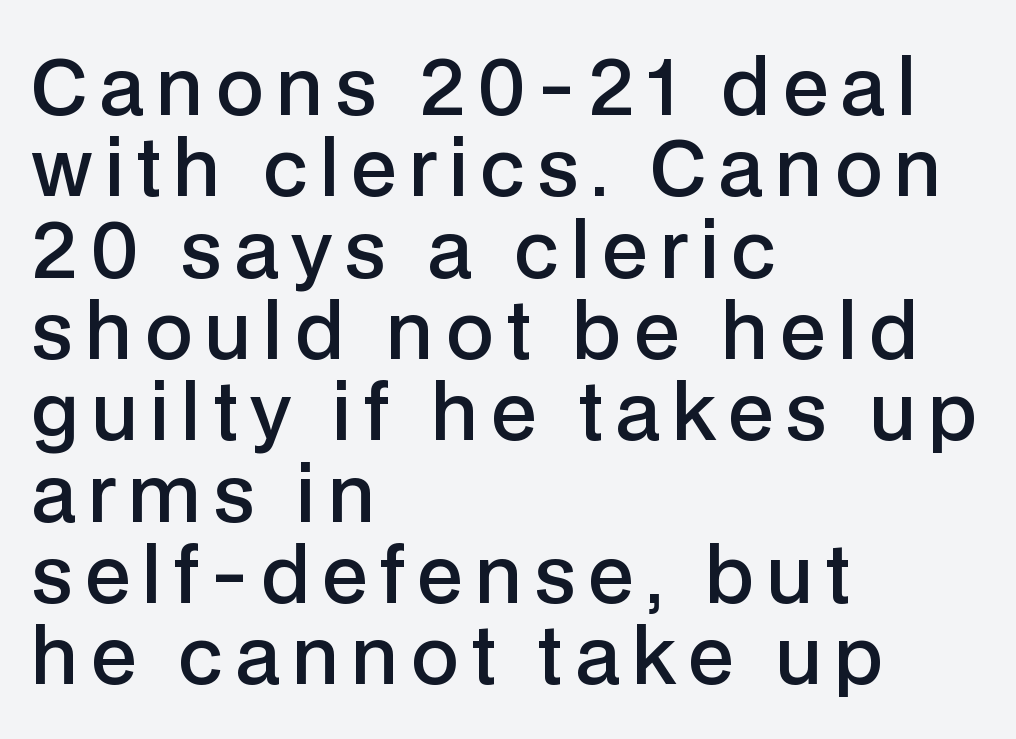
The image shows 76 px semibold sans-serif type, upright; set left-aligned, tight line spacing (1.07x), not underlined; low stroke contrast and a medium x-height.
